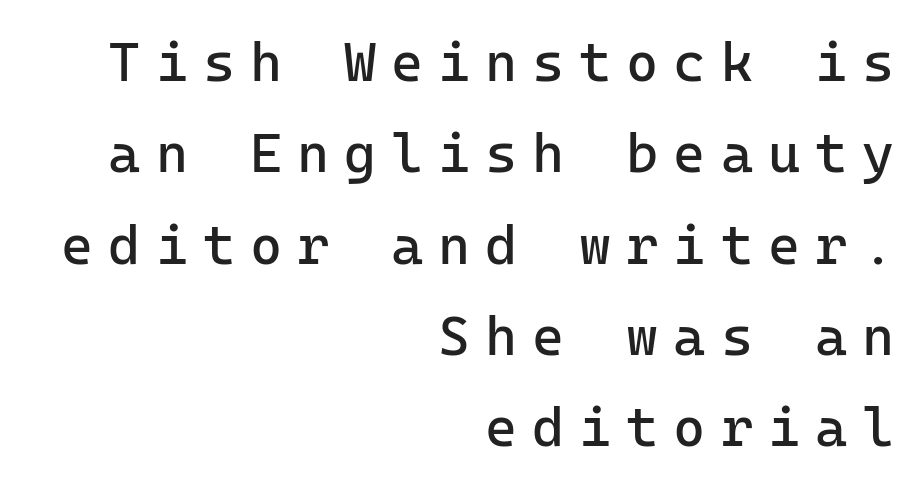
The image shows 55 px regular-weight sans-serif type, upright; set right-aligned, normal line spacing (1.66x), unusually wide letter spacing (+0.27 em), not underlined; low stroke contrast and a medium x-height.
